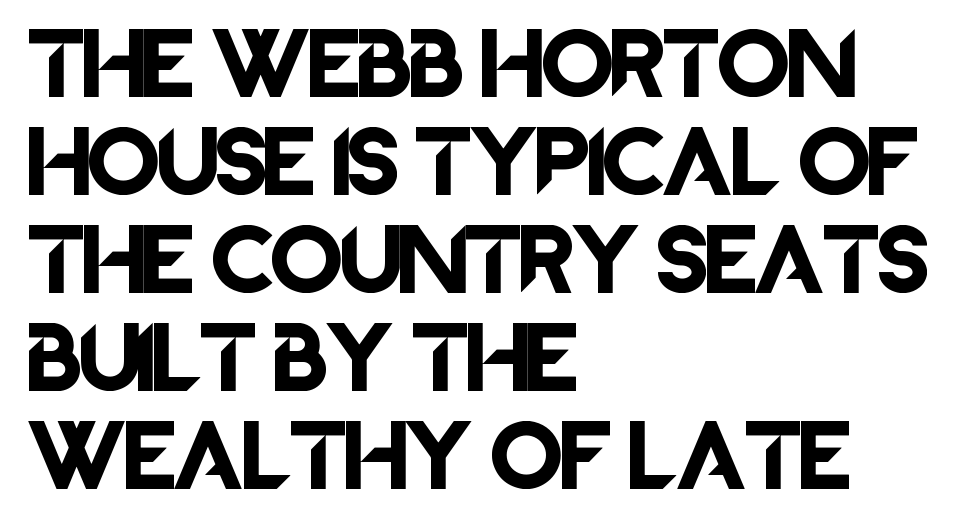
Q: Is the text italic (slanted)? A: No, it is upright.
Q: Is the typeface a serif or a sans-serif typeface? A: Sans-serif.
Q: Is the text underlined? A: No.
Q: How is the paragraph aligned? A: Left-aligned.
Q: Is the spacing between letters normal or unusually wide? A: Normal.
Q: Is the spacing between lines tight, normal or loose? A: Normal.
Q: Width (condensed, normal, or wide)? A: Normal.
Q: Stroke contrast? A: Low.
Q: x-height? A: Large.
Q: Monospaced? A: No.
